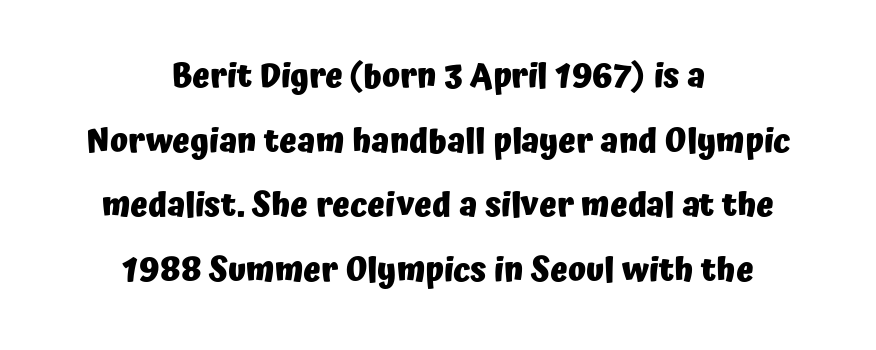
{"serif": "no", "italic": "no", "bold": "yes", "weight": "heavy", "width": "normal", "stroke_contrast": "low", "x_height": "medium", "monospaced": "no", "underline": "no", "align": "center", "line_spacing": "loose", "line_spacing_ratio": 1.96, "letter_spacing": "normal", "letter_spacing_em": 0.0, "glyph_px": 33}
